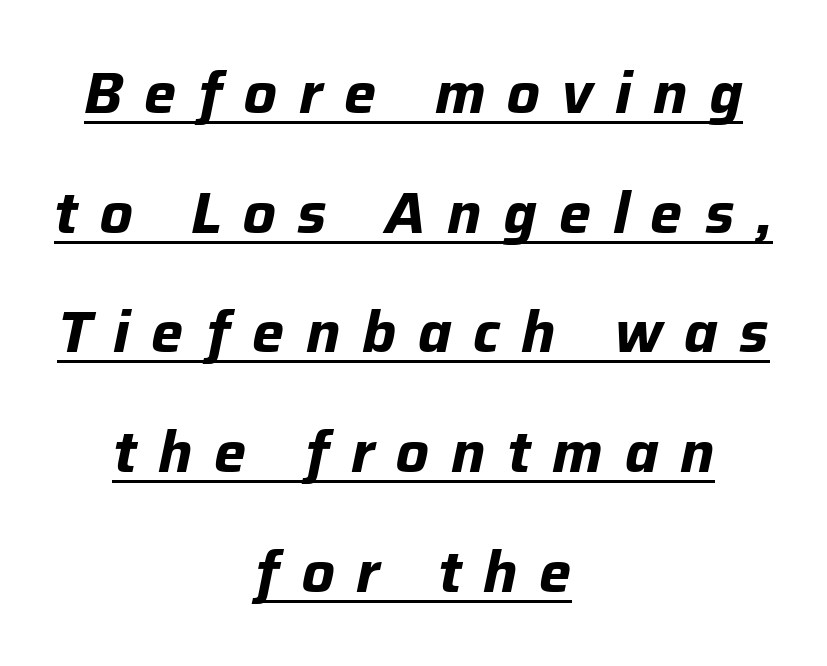
{"italic": "yes", "lean": "right", "slant_degrees": 12, "bold": "yes", "weight": "bold", "width": "normal", "stroke_contrast": "low", "x_height": "medium", "monospaced": "no", "underline": "yes", "align": "center", "line_spacing": "loose", "line_spacing_ratio": 2.1, "letter_spacing": "wide", "letter_spacing_em": 0.38, "glyph_px": 57}
